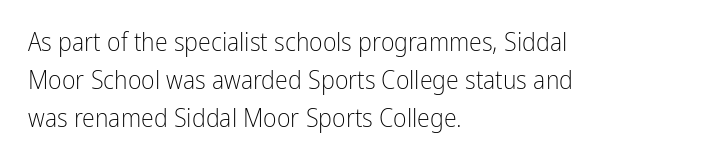
Q: Is the text bold? A: No.
Q: Is the text italic (slanted)? A: No, it is upright.
Q: Is the text underlined? A: No.
Q: How is the paragraph aligned? A: Left-aligned.
Q: Is the spacing between letters normal or unusually wide? A: Normal.
Q: Is the spacing between lines tight, normal or loose? A: Normal.
